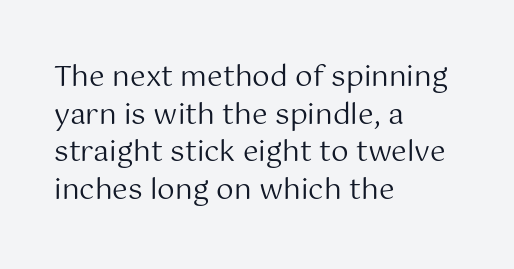
I'd call this a sans setting — the letters go barefoot. Notice how descenders clear the ascenders below comfortably — that's standard leading. Descenders hang freely into open space. Compared with typical body copy, the letter spacing here is the same. Think standard paragraph weight, or any step lighter than that. Character widths vary here, with narrow letters taking less room than wide ones.
